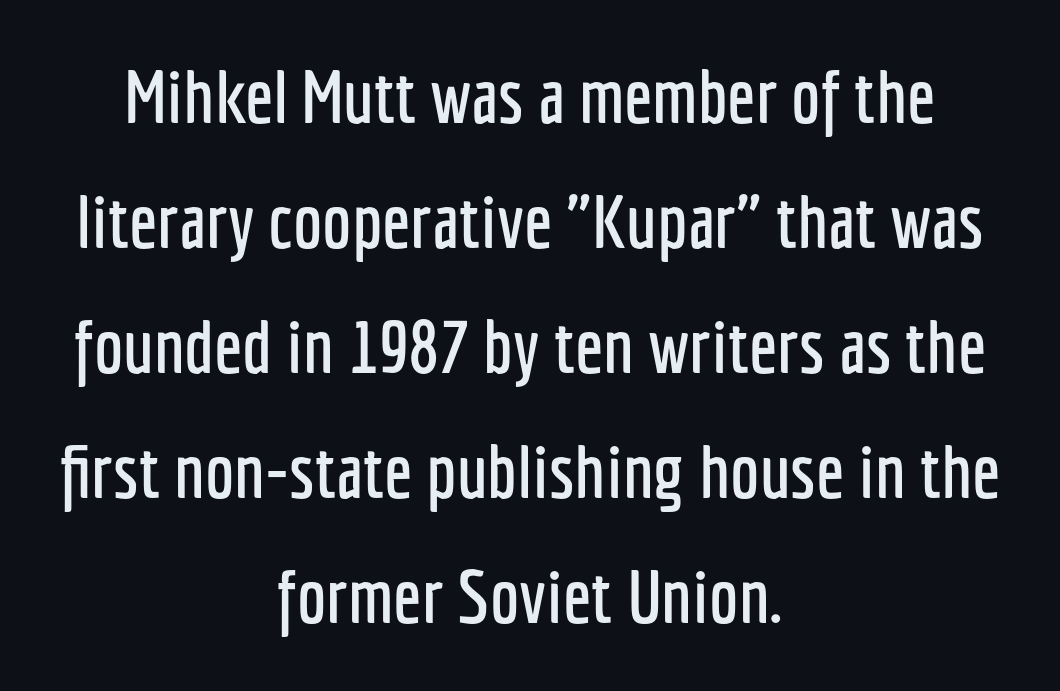
{"serif": "no", "italic": "no", "width": "condensed", "stroke_contrast": "low", "x_height": "medium", "monospaced": "no", "underline": "no", "align": "center", "line_spacing": "normal", "line_spacing_ratio": 1.69, "letter_spacing": "normal", "letter_spacing_em": 0.0, "glyph_px": 74}
